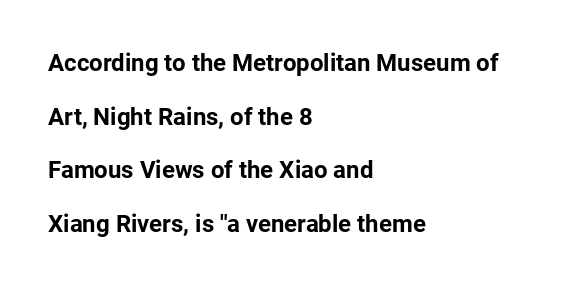
The sample has been set heavy, in full bold. Horizontal bands of white between lines are thick stripes. Is there any slant? The stems are plumb. The type is set solid horizontally, with unmodified tracking. A clean baseline with only descenders dipping below it. The text block is weighted toward the left margin, trailing off unevenly rightward.
